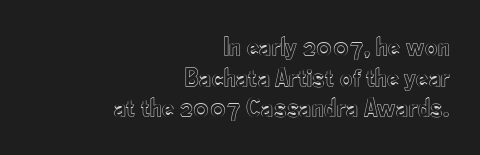
Q: Is the text italic (slanted)? A: No, it is upright.
Q: Is the text underlined? A: No.
Q: How is the paragraph aligned? A: Right-aligned.
Q: Is the spacing between letters normal or unusually wide? A: Normal.
Q: Is the spacing between lines tight, normal or loose? A: Tight.
